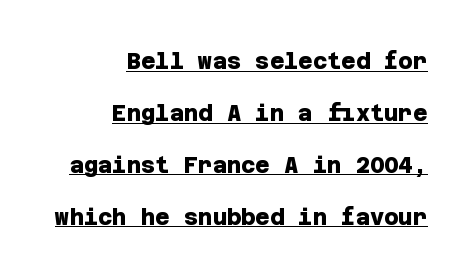
Q: Is the text bold? A: Yes.
Q: Is the text underlined? A: Yes.
Q: How is the paragraph aligned? A: Right-aligned.
Q: Is the spacing between letters normal or unusually wide? A: Normal.
Q: Is the spacing between lines tight, normal or loose? A: Loose.
